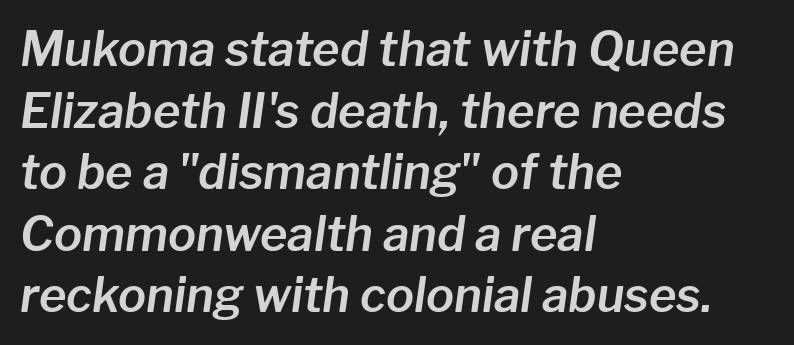
Q: Is the text italic (slanted)? A: Yes, it leans right by about 8 degrees.
Q: Is the text underlined? A: No.
Q: How is the paragraph aligned? A: Left-aligned.
Q: Is the spacing between letters normal or unusually wide? A: Normal.
Q: Is the spacing between lines tight, normal or loose? A: Normal.
Q: Width (condensed, normal, or wide)? A: Normal.
Q: Stroke contrast? A: Low.
Q: x-height? A: Medium.
Q: Monospaced? A: No.
